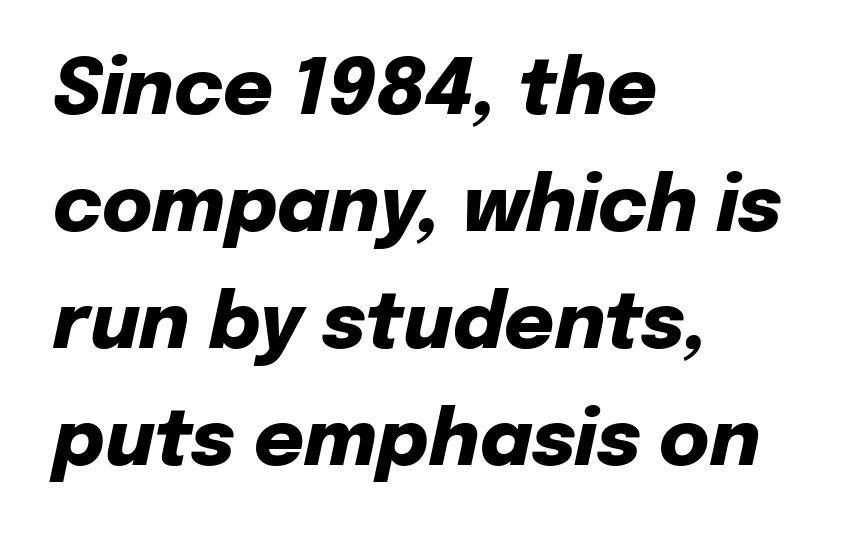
{"italic": "yes", "lean": "right", "slant_degrees": 12, "bold": "yes", "weight": "heavy", "width": "normal", "stroke_contrast": "low", "x_height": "medium", "monospaced": "no", "underline": "no", "align": "left", "line_spacing": "normal", "line_spacing_ratio": 1.52, "letter_spacing": "normal", "letter_spacing_em": 0.0, "glyph_px": 77}
